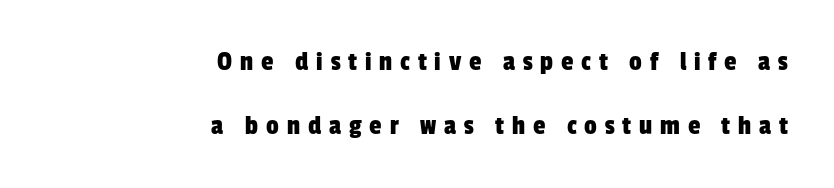
Q: Is the typeface a serif or a sans-serif typeface? A: Sans-serif.
Q: Is the text underlined? A: No.
Q: How is the paragraph aligned? A: Right-aligned.
Q: Is the spacing between letters normal or unusually wide? A: Unusually wide.
Q: Is the spacing between lines tight, normal or loose? A: Loose.
Q: Width (condensed, normal, or wide)? A: Condensed.
Q: Stroke contrast? A: Low.
Q: x-height? A: Medium.
Q: Monospaced? A: No.
